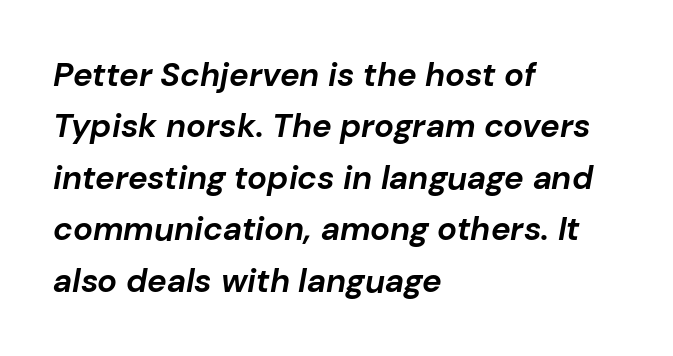
The image shows 33 px bold type, italic (leaning right); set left-aligned, normal line spacing (1.56x), normal letter spacing, not underlined; low stroke contrast and a medium x-height.
